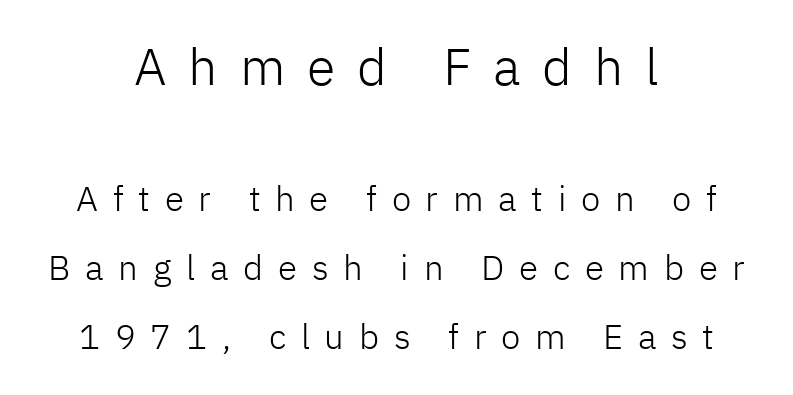
The image shows 52 px light sans-serif type, upright; set centered, loose line spacing (1.97x), unusually wide letter spacing (+0.42 em), not underlined; the first (top) block is 1.49x larger; low stroke contrast and a medium x-height.
